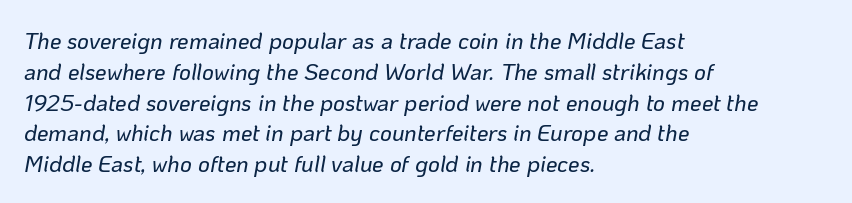
Tracking value appears to be zero — textbook default spacing. Clear beneath every line of the passage. A student would call this left alignment; a typographer would say flush left, rag right. The text carries the slant typical of an italic or oblique font. Does the leading feel generous? No, just average.
